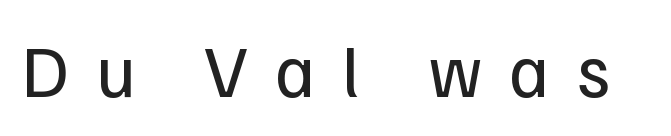
Q: Is the text bold? A: No.
Q: Is the text italic (slanted)? A: No, it is upright.
Q: Is the typeface a serif or a sans-serif typeface? A: Sans-serif.
Q: Is the text underlined? A: No.
Q: Is the spacing between letters normal or unusually wide? A: Unusually wide.
Q: Width (condensed, normal, or wide)? A: Normal.
Q: Stroke contrast? A: Low.
Q: x-height? A: Medium.
Q: Monospaced? A: No.
